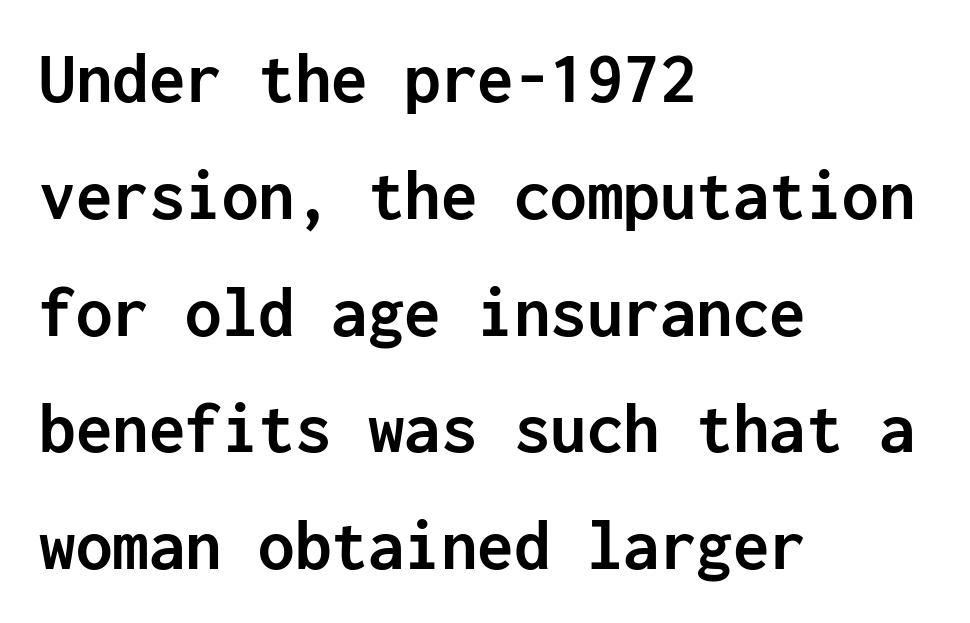
Is this a sans? Yes — the strokes have no serifs. Glance below the letters and you will spot only blank space. Here the glyphs are tracked normally, forming tight word shapes. Designer's note — italics off, roman on.
